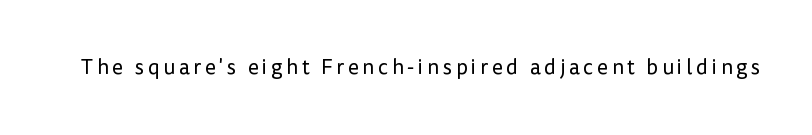
Nope, not italic — everything's standing straight. Weight: regular or lighter. This rendering features lettering with no underline.
